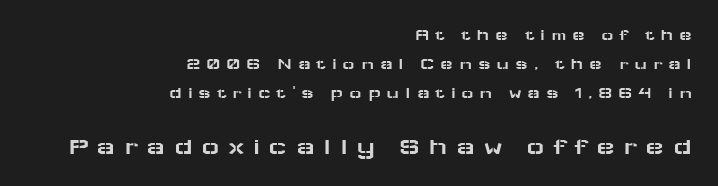
The tracking reads as deliberately expanded to a designer's eye. Tall strokes in this sample are plumb rather than angled. The zone under the glyphs is completely vacant. Is the lower block the larger one? Yes — the lower block carries the bigger type. The ragged edge is on the left, which tells us the setting is flush right.
